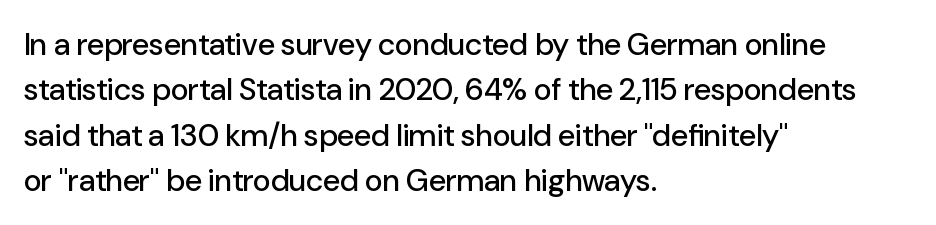
Q: Is the text italic (slanted)? A: No, it is upright.
Q: Is the typeface a serif or a sans-serif typeface? A: Sans-serif.
Q: Is the text underlined? A: No.
Q: How is the paragraph aligned? A: Left-aligned.
Q: Is the spacing between letters normal or unusually wide? A: Normal.
Q: Is the spacing between lines tight, normal or loose? A: Normal.
Q: Width (condensed, normal, or wide)? A: Normal.
Q: Stroke contrast? A: Low.
Q: x-height? A: Medium.
Q: Monospaced? A: No.
